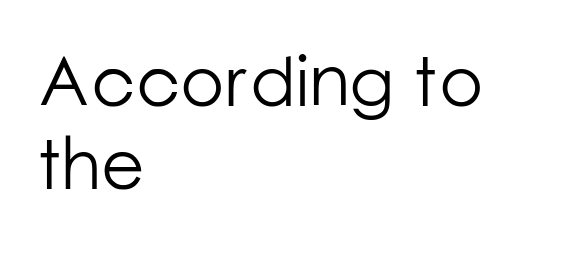
{"serif": "no", "italic": "no", "bold": "no", "weight": "light", "width": "normal", "stroke_contrast": "low", "x_height": "medium", "monospaced": "no", "underline": "no", "align": "left", "line_spacing_ratio": 1.17, "letter_spacing": "normal", "letter_spacing_em": 0.0, "glyph_px": 71}
